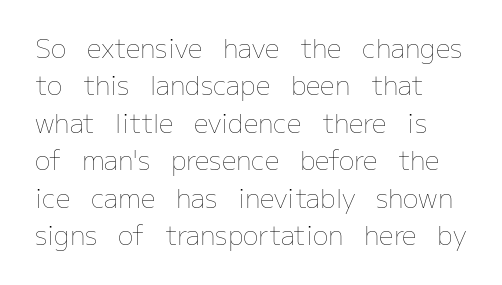
{"italic": "no", "bold": "no", "underline": "no", "align": "left", "line_spacing": "normal", "line_spacing_ratio": 1.44, "letter_spacing": "normal", "letter_spacing_em": 0.0, "glyph_px": 26}
